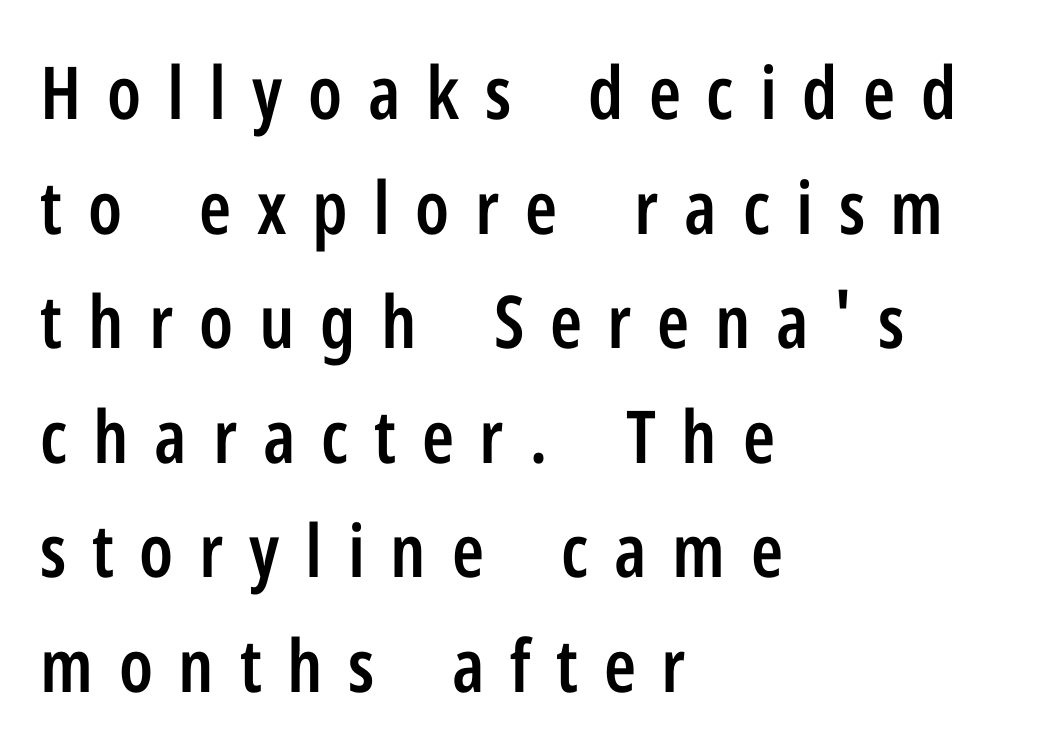
Nope, no serifs anywhere on these letters. The rag falls on the right side of this text block. Strokes here are thickened, but only to semibold level. The rows are spaced the way most documents space them. Characters follow at a spacing far wider than the type designer built in. Posture: upright roman.
